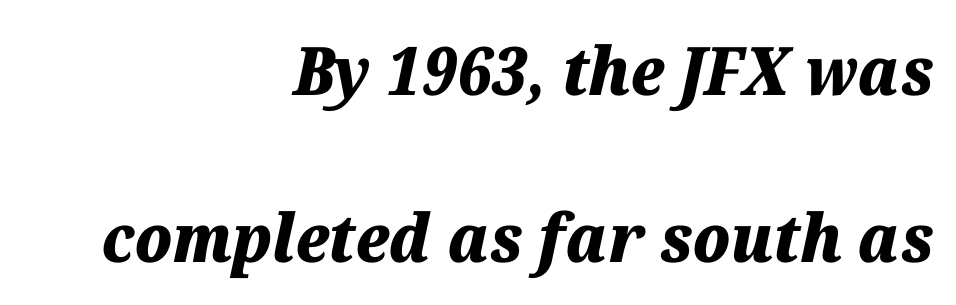
The image shows 67 px heavy type, italic (leaning right); set right-aligned, loose line spacing (2.49x), normal letter spacing, not underlined; medium stroke contrast and a medium x-height.
